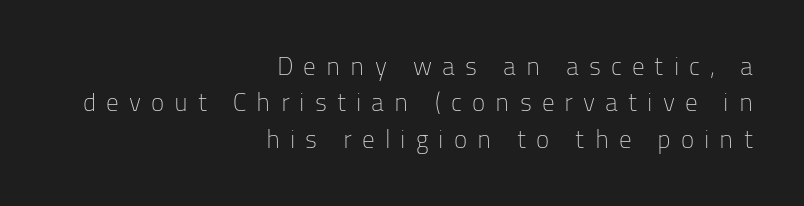
Short note: letters widely spaced. Nobody drew a line under any word here. Layout note: lines flush right. The lettering holds an erect, upright posture throughout. Ink coverage per letter is moderate at most. Baseline-to-baseline distance is the conventional proportion of letter height.
